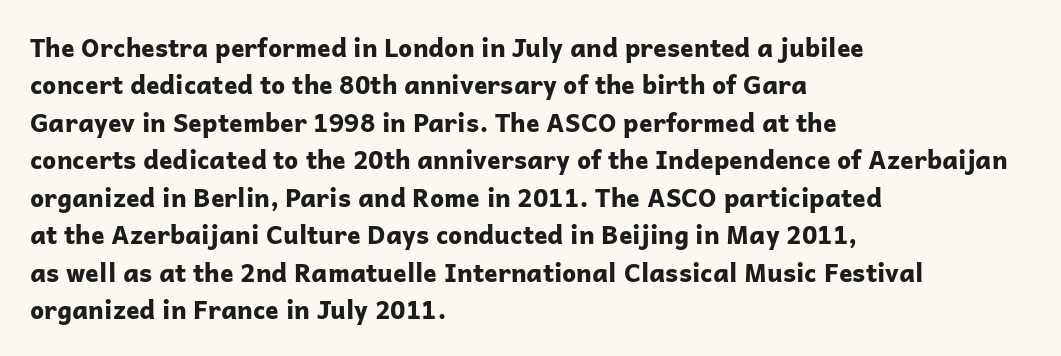
Baseline-to-baseline distance is the conventional proportion of letter height. The typesetter chose a ragged-right arrangement here. The zone under the glyphs is completely vacant. Typesetter's note: full bold, strokes at maximum text heaviness. In terms of posture, this sample is upright. The horizontal fit of the characters is conventional and even.
